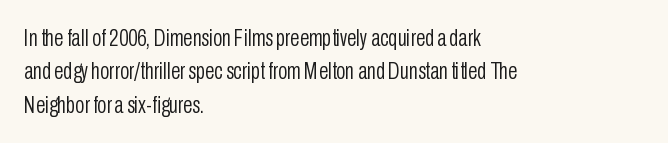
The image shows 24 px text type, upright; set left-aligned, normal line spacing (1.39x), normal letter spacing, not underlined.
